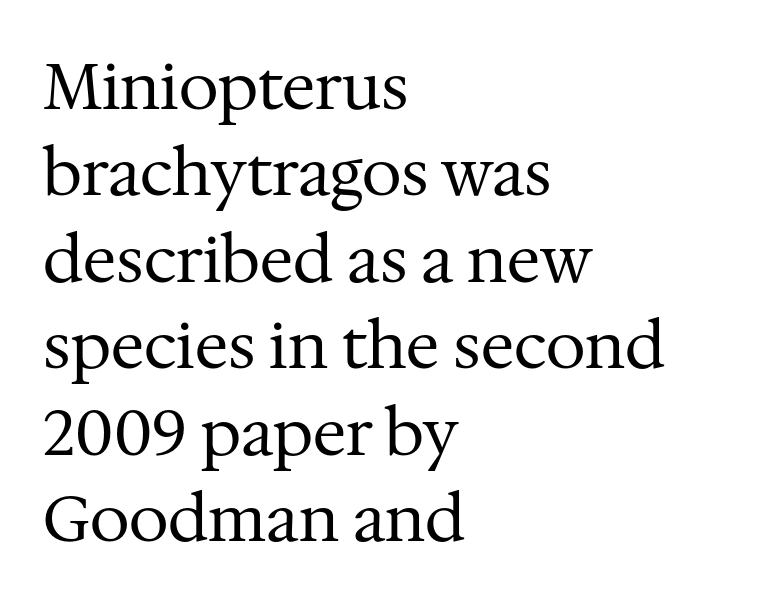
Q: Is the text bold? A: No.
Q: Is the text italic (slanted)? A: No, it is upright.
Q: Is the typeface a serif or a sans-serif typeface? A: Serif.
Q: Is the text underlined? A: No.
Q: How is the paragraph aligned? A: Left-aligned.
Q: Is the spacing between letters normal or unusually wide? A: Normal.
Q: Is the spacing between lines tight, normal or loose? A: Normal.
Q: Width (condensed, normal, or wide)? A: Normal.
Q: Stroke contrast? A: Medium.
Q: x-height? A: Medium.
Q: Monospaced? A: No.
